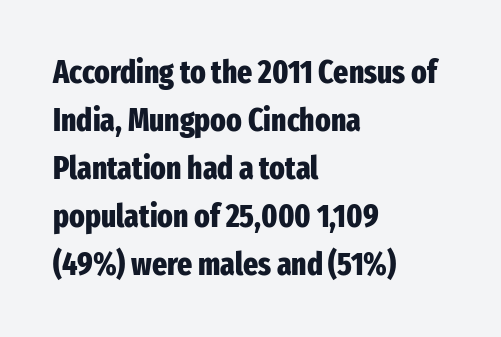
{"serif": "no", "italic": "no", "bold": "yes", "weight": "heavy", "width": "condensed", "stroke_contrast": "low", "x_height": "medium", "monospaced": "no", "underline": "no", "align": "left", "line_spacing": "normal", "line_spacing_ratio": 1.5, "letter_spacing": "normal", "letter_spacing_em": 0.0, "glyph_px": 32}
